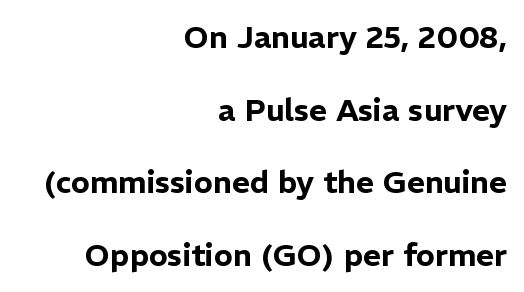
{"serif": "no", "italic": "no", "width": "normal", "stroke_contrast": "low", "x_height": "medium", "monospaced": "no", "underline": "no", "align": "right", "line_spacing": "loose", "line_spacing_ratio": 2.34, "letter_spacing": "normal", "letter_spacing_em": 0.0, "glyph_px": 31}
